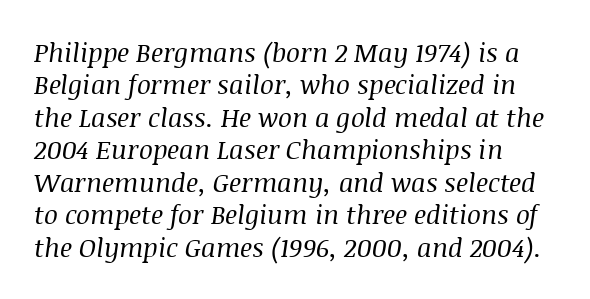
Q: Is the text bold? A: No.
Q: Is the text italic (slanted)? A: Yes, it leans right by about 8 degrees.
Q: Is the text underlined? A: No.
Q: How is the paragraph aligned? A: Left-aligned.
Q: Is the spacing between letters normal or unusually wide? A: Normal.
Q: Is the spacing between lines tight, normal or loose? A: Normal.
